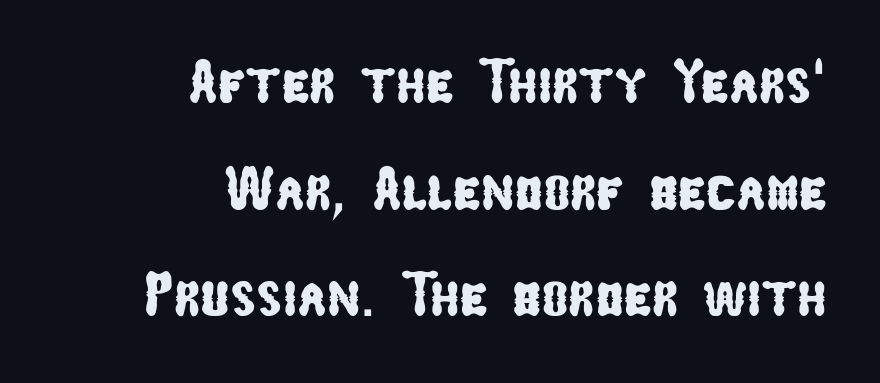
Think of a printed novel: that variable character pitch is what you see here. Note: no serifs on the glyphs. Casual observation: everything's shoved over to the right. Short note: letters normally spaced.
